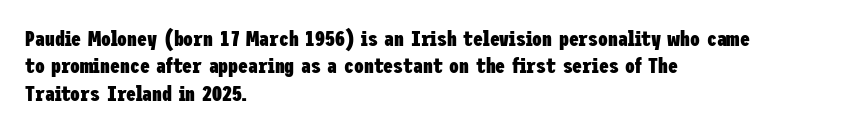
The image shows 22 px bold type, upright; set left-aligned, normal line spacing (1.25x), normal letter spacing, not underlined.
